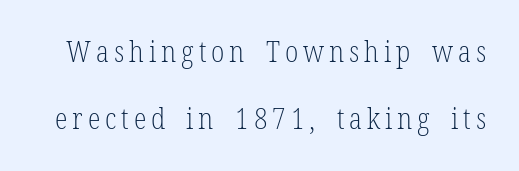
The image shows 29 px light, condensed serif type, upright; set loose line spacing (2.3x), not underlined; low stroke contrast and a medium x-height.
